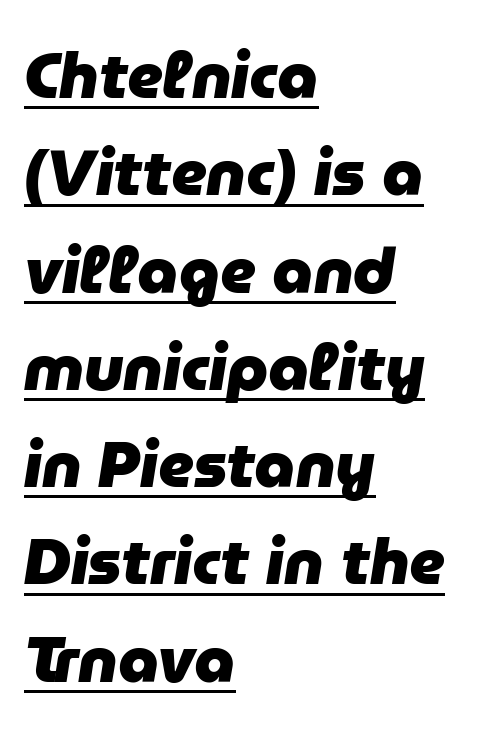
The image shows 64 px heavy type, italic (leaning right); set left-aligned, normal line spacing (1.52x), normal letter spacing, underlined; low stroke contrast and a medium x-height.
